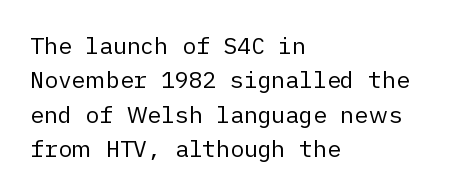
The image shows 23 px text type, upright; set left-aligned, normal line spacing (1.5x), normal letter spacing, not underlined.
